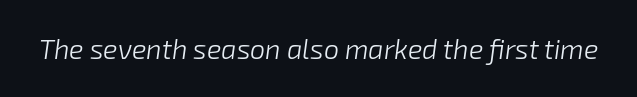
The image shows 27 px text type, italic (leaning right); set normal letter spacing, not underlined.
